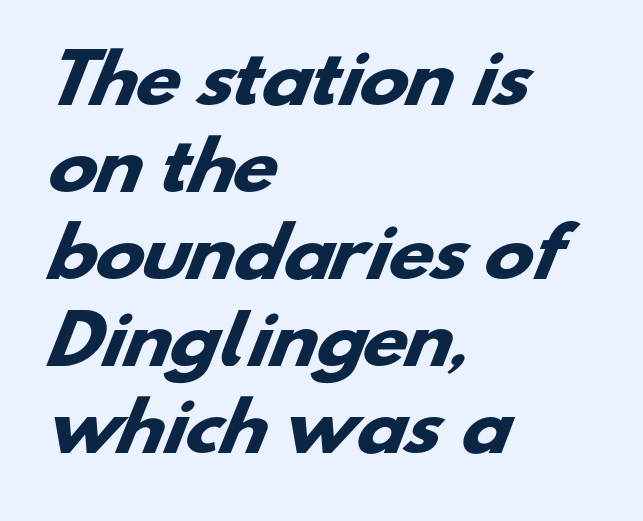
The image shows 66 px heavy, wide sans-serif type; set left-aligned, normal line spacing (1.32x), normal letter spacing, not underlined; low stroke contrast and a small x-height.
